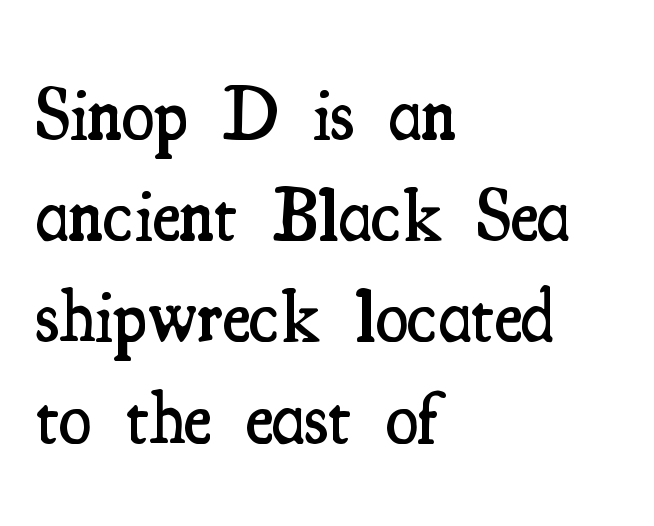
The image shows 75 px semibold, condensed serif type, upright; set left-aligned, normal line spacing (1.35x), normal letter spacing, not underlined; medium stroke contrast and a small x-height.
